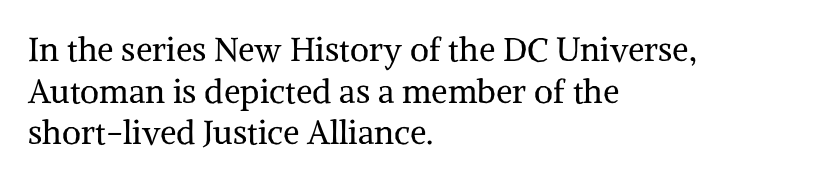
The image shows 33 px regular-weight serif type, upright; set left-aligned, normal line spacing (1.26x), normal letter spacing, not underlined; medium stroke contrast and a medium x-height.
